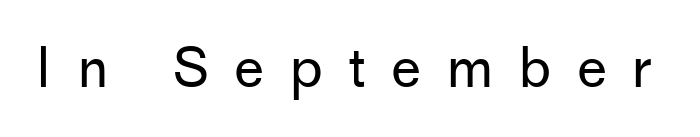
{"serif": "no", "italic": "no", "bold": "no", "weight": "regular", "width": "normal", "stroke_contrast": "low", "x_height": "medium", "monospaced": "no", "underline": "no", "letter_spacing": "wide", "letter_spacing_em": 0.46, "glyph_px": 54}
